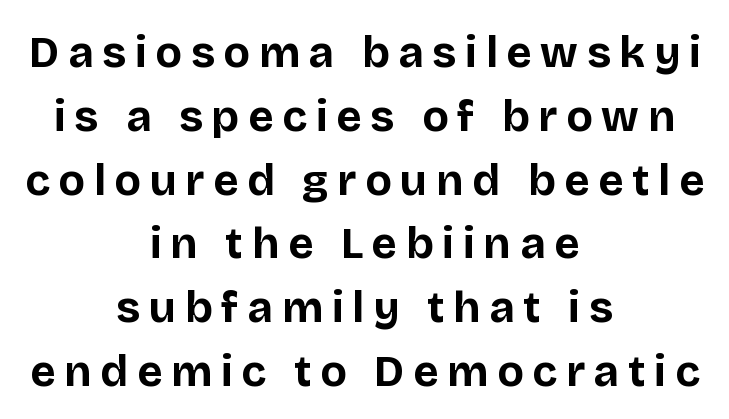
Q: Is the text bold? A: Yes.
Q: Is the text italic (slanted)? A: No, it is upright.
Q: Is the typeface a serif or a sans-serif typeface? A: Sans-serif.
Q: Is the text underlined? A: No.
Q: How is the paragraph aligned? A: Centered.
Q: Is the spacing between letters normal or unusually wide? A: Unusually wide.
Q: Is the spacing between lines tight, normal or loose? A: Normal.
Q: Width (condensed, normal, or wide)? A: Normal.
Q: Stroke contrast? A: Low.
Q: x-height? A: Large.
Q: Monospaced? A: No.
